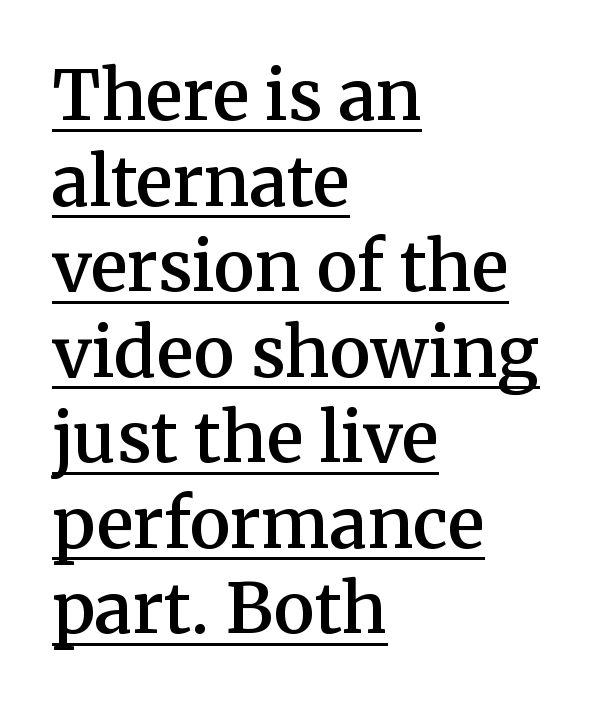
The strokes are fattened partway — semibold, not bold. This sample has the flowing, uneven cadence of proportional lettering. Is this a sans? No — the strokes have serifs. Is the block centered? No — it sits flush against the left margin. You can see a thin bar hugging the bottom of the glyphs.
